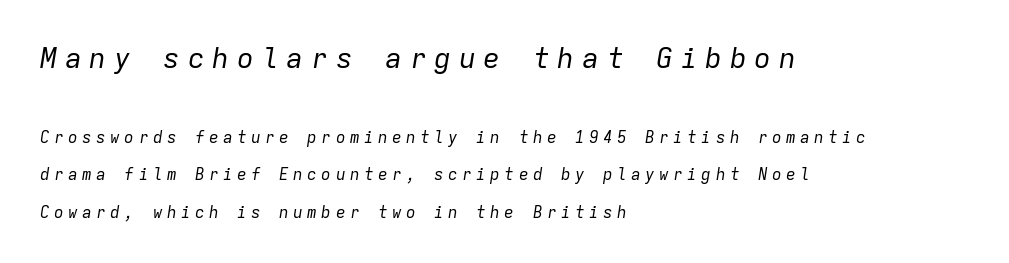
Underlining? Definitely not there. Leftover space on each line is placed entirely after the last word. In terms of letterspacing, this is a distinctly airy, spread setting. Observe the lean: these are italic letterforms. Stems and bowls with no extra thickness — not bold.
